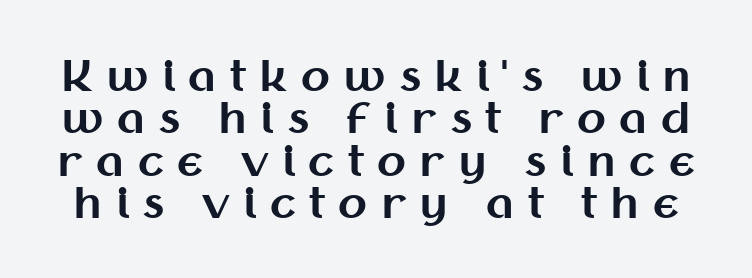
Q: Is the text bold? A: Yes.
Q: Is the text italic (slanted)? A: No, it is upright.
Q: Is the typeface a serif or a sans-serif typeface? A: Sans-serif.
Q: Is the text underlined? A: No.
Q: Is the spacing between letters normal or unusually wide? A: Unusually wide.
Q: Is the spacing between lines tight, normal or loose? A: Tight.
Q: Width (condensed, normal, or wide)? A: Normal.
Q: Stroke contrast? A: Medium.
Q: x-height? A: Medium.
Q: Monospaced? A: No.
